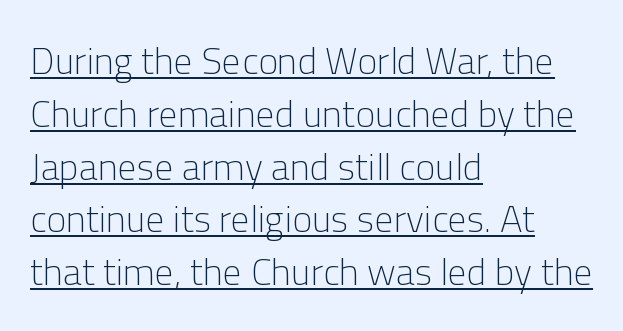
The image shows 38 px light sans-serif type, upright; set left-aligned, normal line spacing (1.39x), normal letter spacing, underlined; low stroke contrast and a medium x-height.
